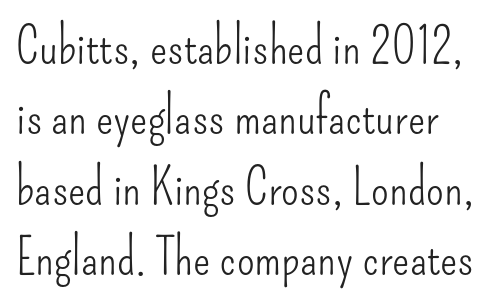
{"serif": "no", "italic": "no", "bold": "no", "weight": "light", "width": "condensed", "stroke_contrast": "low", "x_height": "small", "monospaced": "no", "underline": "no", "align": "left", "line_spacing": "normal", "line_spacing_ratio": 1.38, "letter_spacing": "normal", "letter_spacing_em": 0.0, "glyph_px": 51}
